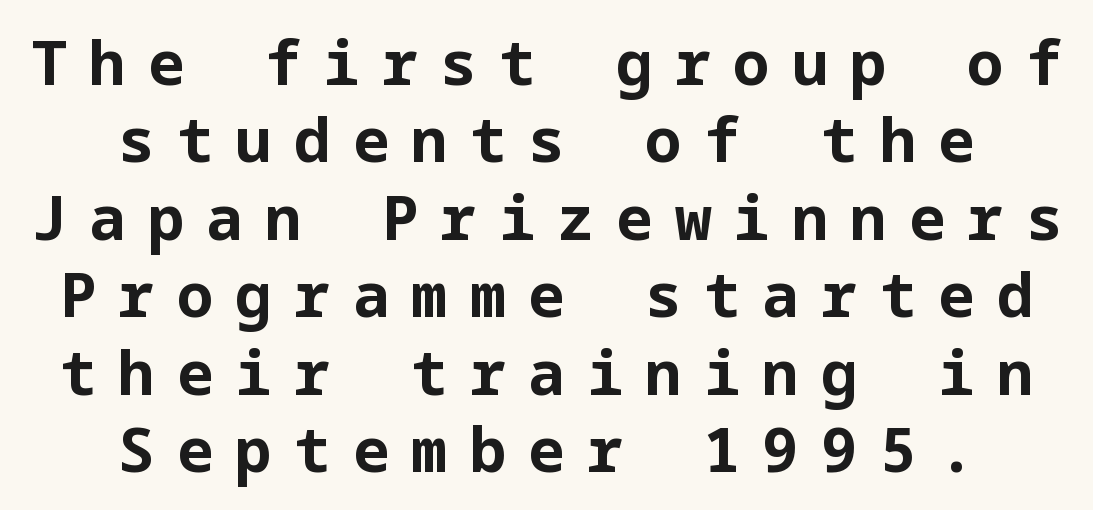
{"serif": "no", "italic": "no", "bold": "yes", "weight": "bold", "width": "normal", "stroke_contrast": "low", "x_height": "medium", "underline": "no", "align": "center", "line_spacing": "normal", "line_spacing_ratio": 1.27, "letter_spacing": "wide", "letter_spacing_em": 0.36, "glyph_px": 61}
